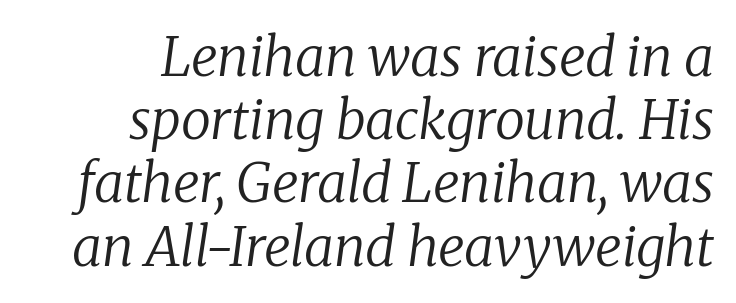
{"serif": "yes", "italic": "yes", "lean": "right", "slant_degrees": 8, "bold": "no", "weight": "regular", "width": "normal", "stroke_contrast": "low", "x_height": "medium", "monospaced": "no", "underline": "no", "align": "right", "line_spacing_ratio": 1.17, "letter_spacing": "normal", "letter_spacing_em": 0.0, "glyph_px": 54}
